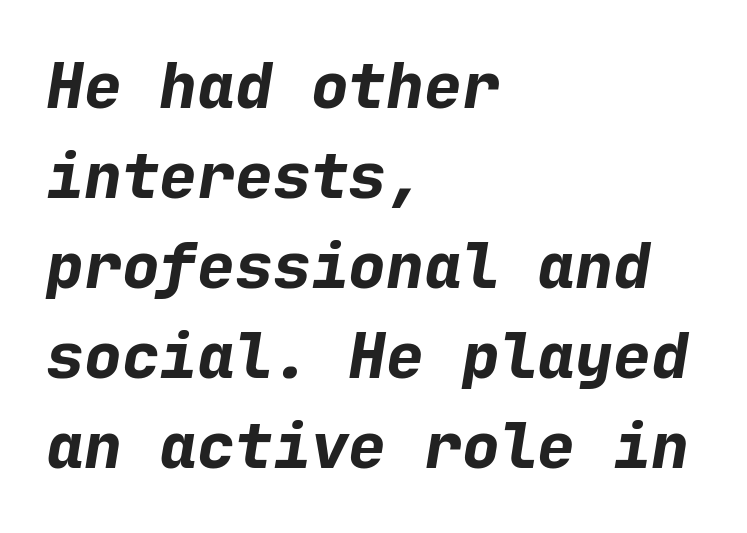
The image shows 63 px bold type, italic (leaning right), monospaced; set left-aligned, normal line spacing (1.43x), normal letter spacing, not underlined; low stroke contrast and a medium x-height.
